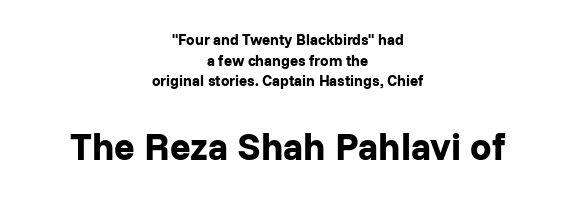
{"serif": "no", "italic": "no", "bold": "yes", "weight": "bold", "width": "normal", "stroke_contrast": "low", "x_height": "medium", "monospaced": "no", "underline": "no", "align": "center", "line_spacing": "normal", "line_spacing_ratio": 1.37, "letter_spacing": "normal", "letter_spacing_em": 0.0, "larger_block": "second", "size_ratio": 2.53, "glyph_px": 38}
